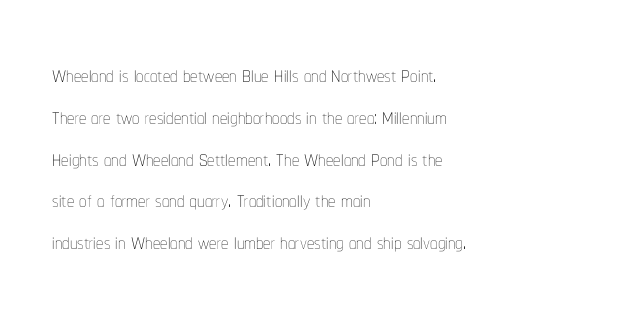
Q: Is the text bold? A: No.
Q: Is the text italic (slanted)? A: No, it is upright.
Q: Is the text underlined? A: No.
Q: How is the paragraph aligned? A: Left-aligned.
Q: Is the spacing between letters normal or unusually wide? A: Normal.
Q: Is the spacing between lines tight, normal or loose? A: Normal.
Q: Width (condensed, normal, or wide)? A: Condensed.
Q: Stroke contrast? A: Low.
Q: x-height? A: Medium.
Q: Monospaced? A: No.
